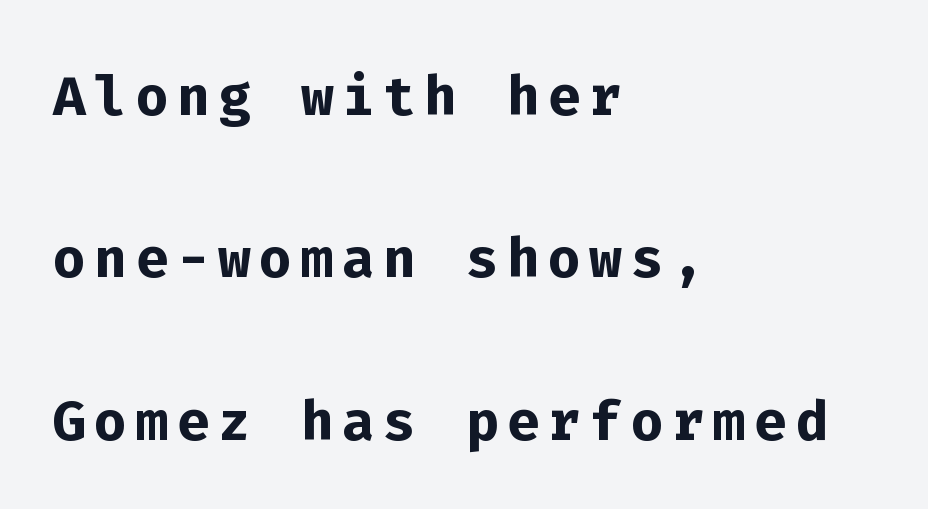
{"serif": "no", "italic": "no", "bold": "yes", "weight": "semibold", "width": "normal", "stroke_contrast": "low", "x_height": "medium", "monospaced": "yes", "underline": "no", "align": "left", "line_spacing": "loose", "line_spacing_ratio": 2.11, "glyph_px": 77}
